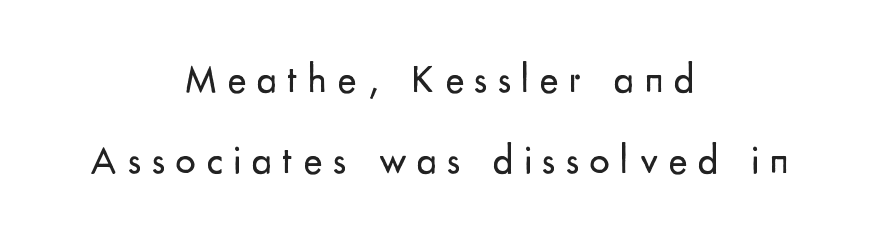
{"serif": "no", "italic": "no", "bold": "no", "weight": "regular", "width": "normal", "stroke_contrast": "low", "x_height": "small", "monospaced": "no", "underline": "no", "align": "center", "line_spacing": "loose", "line_spacing_ratio": 2.03, "letter_spacing": "wide", "letter_spacing_em": 0.26, "glyph_px": 40}
